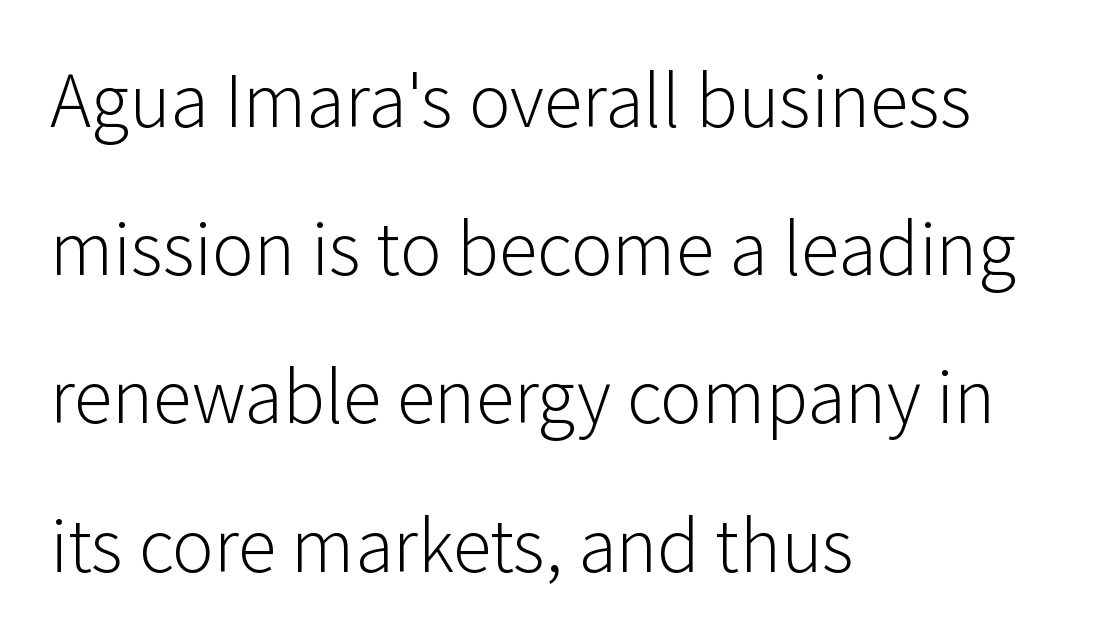
Typographically, this falls in the sans-serif category. Compared with typical body copy, the letter spacing here is the same. Which margin do the lines hug? The left one — the right edge is uneven. No extra ink here — the face is not bold. Do the characters align in a grid? No, the font is proportional.
